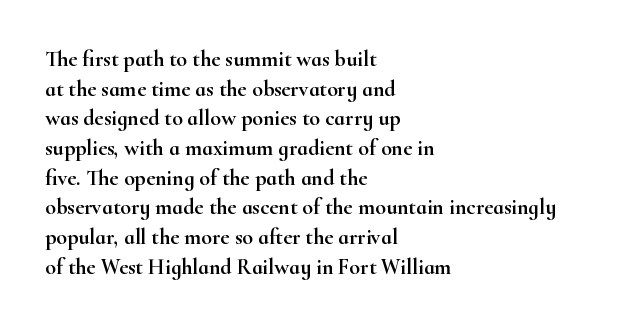
Q: Is the text italic (slanted)? A: No, it is upright.
Q: Is the text underlined? A: No.
Q: How is the paragraph aligned? A: Left-aligned.
Q: Is the spacing between letters normal or unusually wide? A: Normal.
Q: Is the spacing between lines tight, normal or loose? A: Normal.
